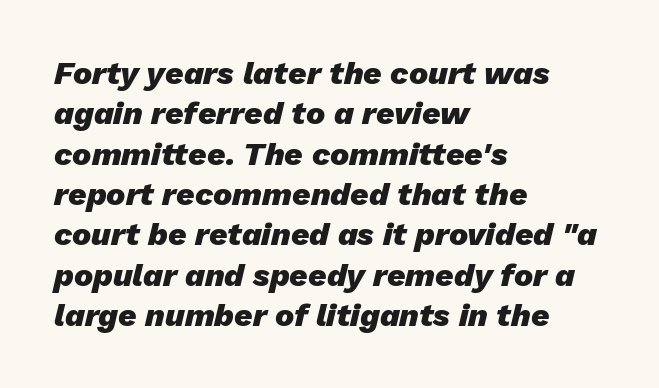
{"italic": "yes", "lean": "right", "slant_degrees": 13, "bold": "yes", "weight": "heavy", "width": "normal", "stroke_contrast": "low", "x_height": "medium", "monospaced": "no", "underline": "no", "align": "left", "line_spacing": "normal", "line_spacing_ratio": 1.26, "letter_spacing": "normal", "letter_spacing_em": 0.0, "glyph_px": 32}
